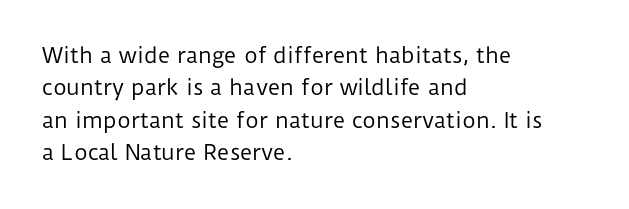
{"italic": "no", "bold": "no", "underline": "no", "align": "left", "line_spacing": "normal", "line_spacing_ratio": 1.54, "letter_spacing": "normal", "letter_spacing_em": 0.0, "glyph_px": 21}
